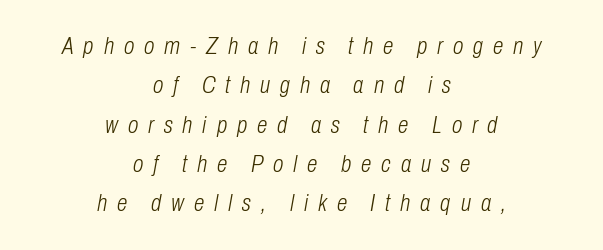
The image shows 24 px text type, italic (leaning right); set centered, normal line spacing (1.64x), unusually wide letter spacing (+0.41 em), not underlined.
